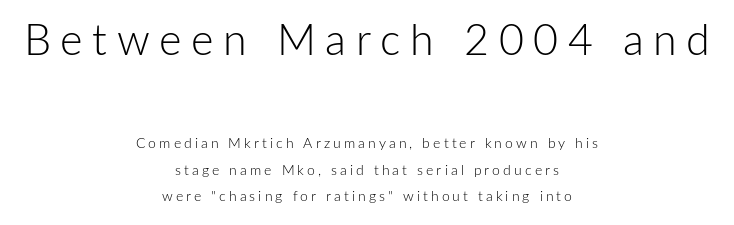
Note: no serifs on the glyphs. The typesetting does not lean heavy: it is not bold. Observe the wide spacing: letters keep a clear distance from each other. The earlier block is typeset at a bigger size than the later block. The letters stand upright; this is a roman face. The typesetter chose a symmetrical, centered arrangement here.
